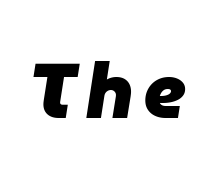
The image shows 77 px heavy type, italic (leaning right); set not underlined; low stroke contrast and a medium x-height.
